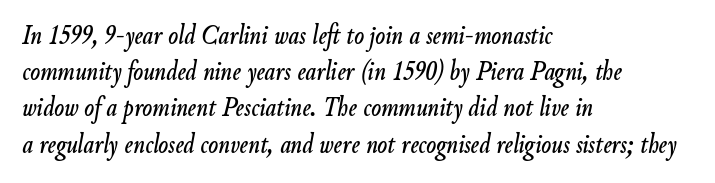
Lines of text with bare space underneath. It's the slanting kind of type. Leftover space on each line is placed entirely after the last word. Compared with typical paragraphs, the rows here are spaced about the same. Does extra space separate the letters? No, they use regular spacing.
